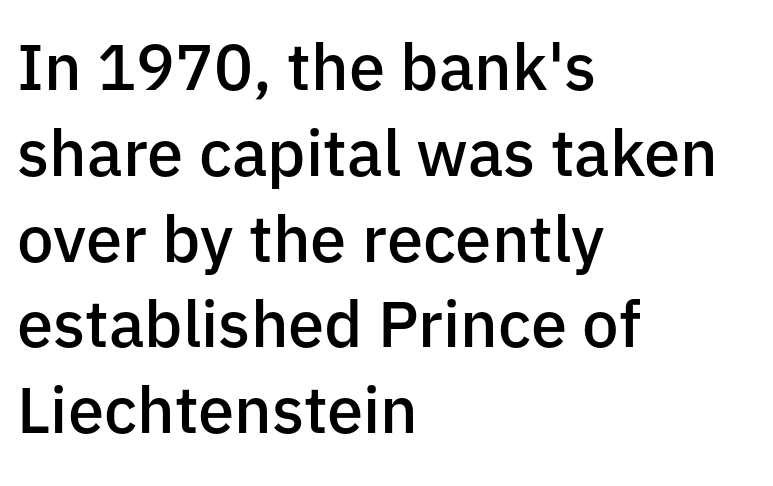
Q: Is the text bold? A: Semi-bold.
Q: Is the text italic (slanted)? A: No, it is upright.
Q: Is the typeface a serif or a sans-serif typeface? A: Sans-serif.
Q: Is the text underlined? A: No.
Q: How is the paragraph aligned? A: Left-aligned.
Q: Is the spacing between letters normal or unusually wide? A: Normal.
Q: Is the spacing between lines tight, normal or loose? A: Normal.
Q: Width (condensed, normal, or wide)? A: Normal.
Q: Stroke contrast? A: Low.
Q: x-height? A: Medium.
Q: Monospaced? A: No.
